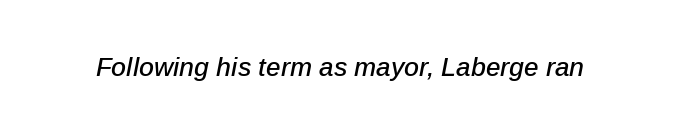
Q: Is the text italic (slanted)? A: Yes, it leans right by about 12 degrees.
Q: Is the text underlined? A: No.
Q: Is the spacing between letters normal or unusually wide? A: Normal.
